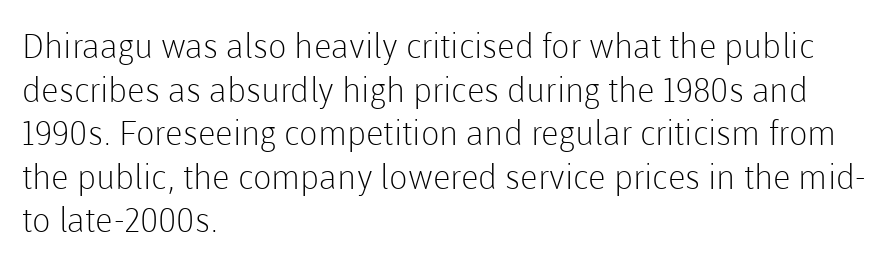
Q: Is the text bold? A: No.
Q: Is the text italic (slanted)? A: No, it is upright.
Q: Is the typeface a serif or a sans-serif typeface? A: Sans-serif.
Q: Is the text underlined? A: No.
Q: How is the paragraph aligned? A: Left-aligned.
Q: Is the spacing between letters normal or unusually wide? A: Normal.
Q: Is the spacing between lines tight, normal or loose? A: Normal.
Q: Width (condensed, normal, or wide)? A: Normal.
Q: Stroke contrast? A: Low.
Q: x-height? A: Medium.
Q: Monospaced? A: No.
